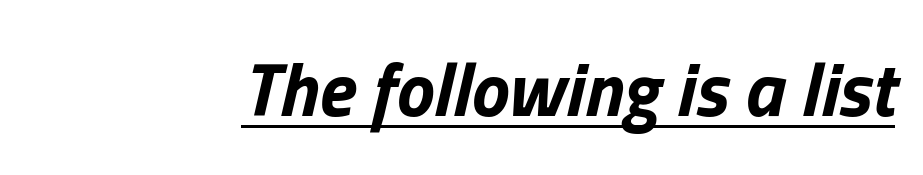
The image shows 76 px bold type, italic (leaning right); set normal letter spacing, underlined; low stroke contrast and a medium x-height.
